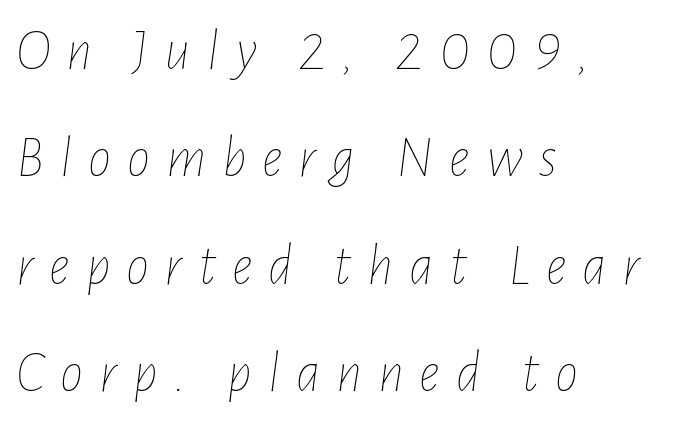
Spacing verdict: proportional, widths tailored to each character. Each word looks stretched out because of the extra space between its letters. Stroke mass is kept to a normal reading level or below. Notice how the stems are inclined rather than vertical — that's the hallmark of italics.
